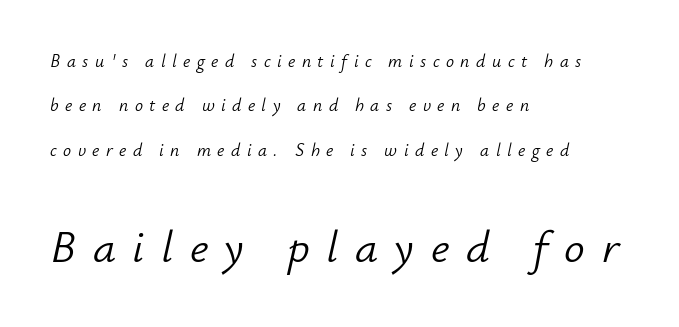
{"italic": "yes", "lean": "right", "slant_degrees": 12, "bold": "no", "weight": "light", "width": "normal", "stroke_contrast": "low", "x_height": "small", "monospaced": "no", "underline": "no", "align": "left", "line_spacing": "loose", "line_spacing_ratio": 2.47, "letter_spacing": "wide", "letter_spacing_em": 0.36, "larger_block": "second", "size_ratio": 2.56, "glyph_px": 46}
